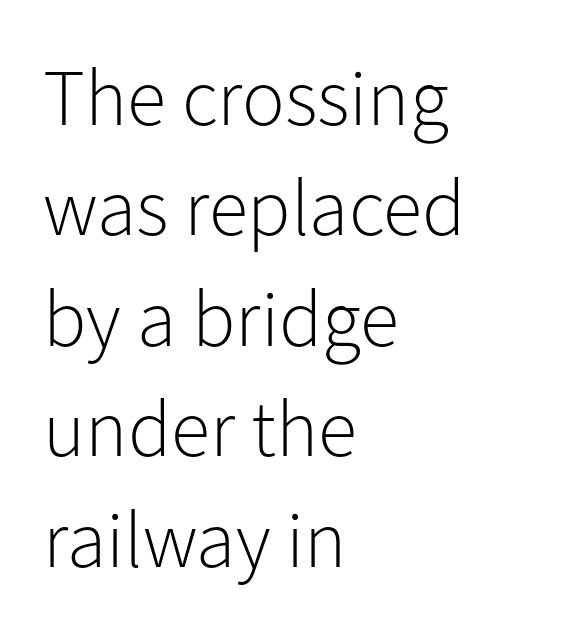
The image shows 80 px light sans-serif type, upright; set left-aligned, normal line spacing (1.38x), normal letter spacing, not underlined; low stroke contrast and a medium x-height.
